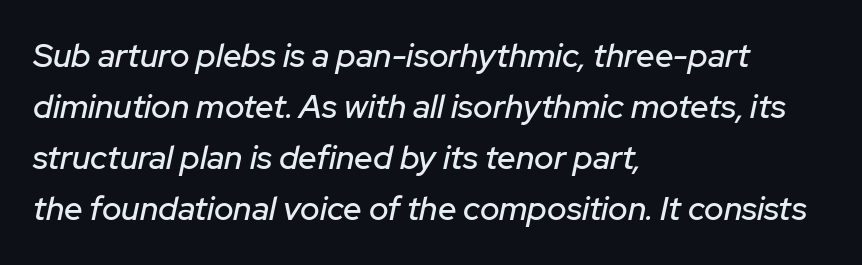
The image shows 33 px text type, italic (leaning right); set left-aligned, normal line spacing (1.55x), normal letter spacing, not underlined; low stroke contrast and a medium x-height.
